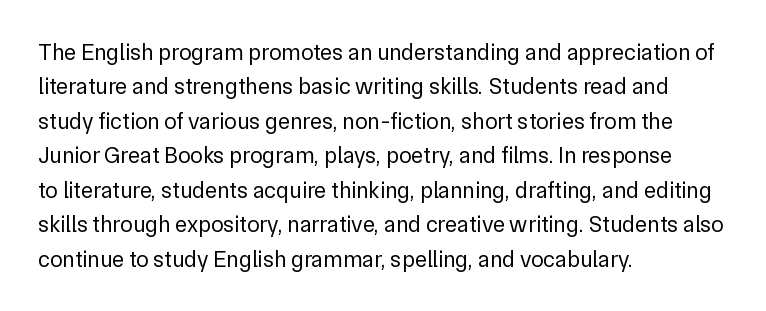
{"italic": "no", "bold": "no", "underline": "no", "align": "left", "line_spacing": "normal", "line_spacing_ratio": 1.5, "letter_spacing": "normal", "letter_spacing_em": 0.0, "glyph_px": 23}
